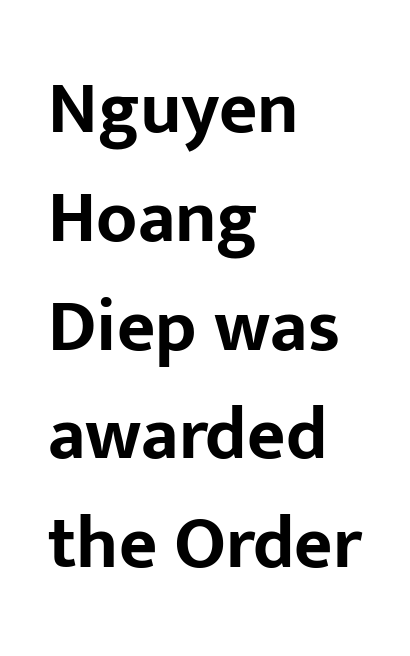
Q: Is the text bold? A: Yes.
Q: Is the text italic (slanted)? A: No, it is upright.
Q: Is the typeface a serif or a sans-serif typeface? A: Sans-serif.
Q: Is the text underlined? A: No.
Q: How is the paragraph aligned? A: Left-aligned.
Q: Is the spacing between letters normal or unusually wide? A: Normal.
Q: Is the spacing between lines tight, normal or loose? A: Normal.
Q: Width (condensed, normal, or wide)? A: Normal.
Q: Stroke contrast? A: Low.
Q: x-height? A: Medium.
Q: Monospaced? A: No.
